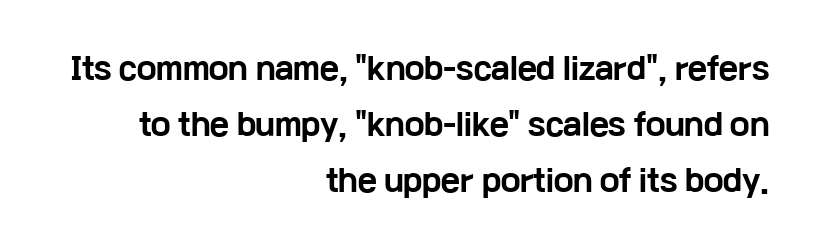
Tracking here is standard; glyphs follow each other at the usual distance. Right-aligned paragraph, ragged on the left. What's the leading like? Stretched, with rows far apart. Vertical strokes here are truly vertical. Each glyph is drawn with heavy, bold strokes.
